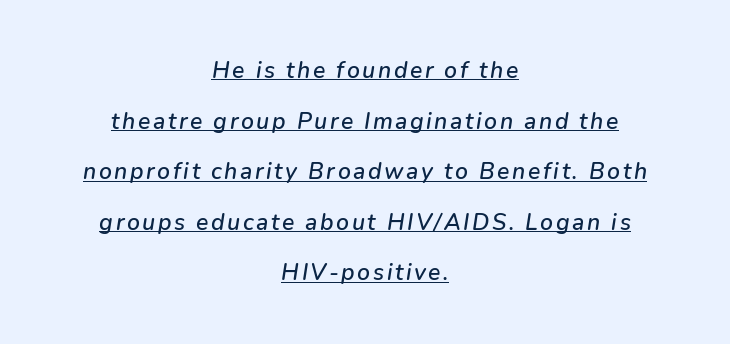
{"italic": "yes", "lean": "right", "slant_degrees": 9, "underline": "yes", "align": "center", "line_spacing": "loose", "line_spacing_ratio": 2.2, "glyph_px": 23}
